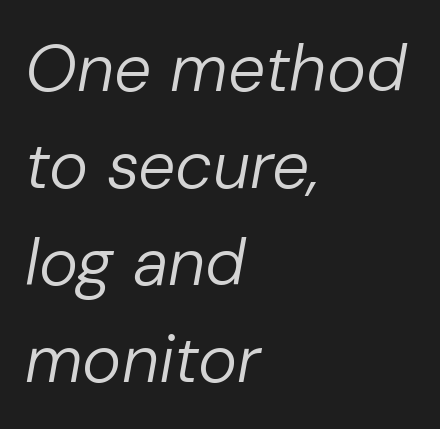
Varying glyph widths throughout — classic text-font behaviour. Is the letter spacing exaggerated? No — it looks like the ordinary default. Only glyphs here, with clear space below each row. Slant detected: the letters are inclined. One-word summary of the alignment: left. Notice how descenders clear the ascenders below comfortably — that's standard leading.
